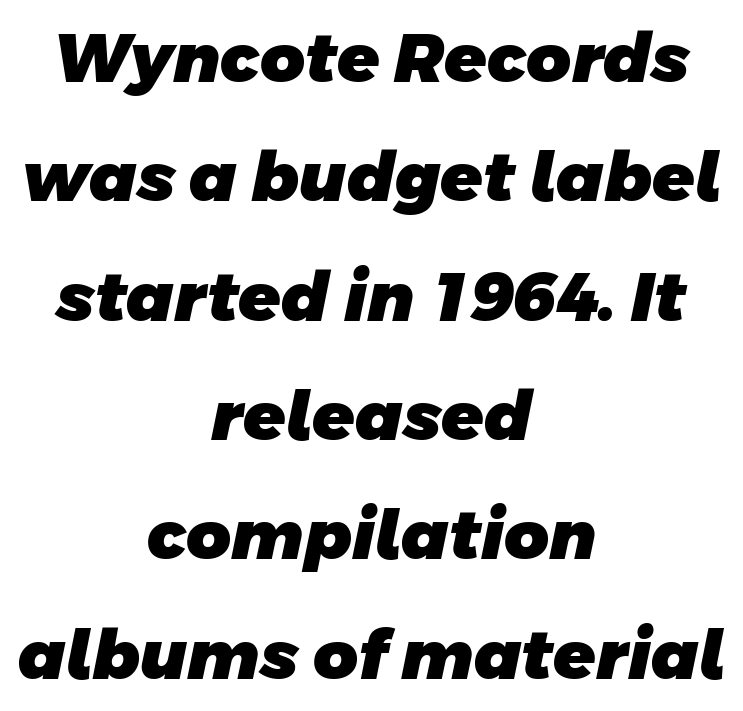
The image shows 69 px heavy sans-serif type; set centered, line spacing 1.73x, normal letter spacing, not underlined; low stroke contrast and a large x-height.
